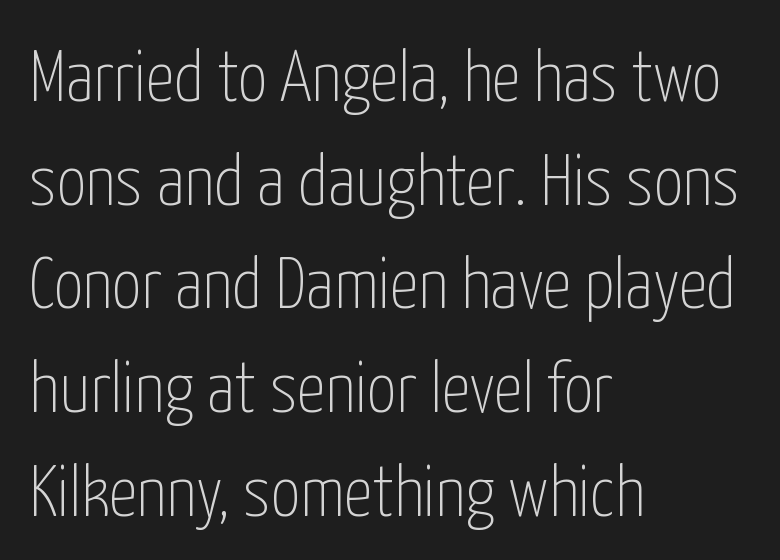
{"serif": "no", "italic": "no", "bold": "no", "weight": "thin", "width": "condensed", "stroke_contrast": "low", "x_height": "medium", "monospaced": "no", "underline": "no", "align": "left", "line_spacing": "normal", "line_spacing_ratio": 1.44, "letter_spacing": "normal", "letter_spacing_em": 0.0, "glyph_px": 72}
